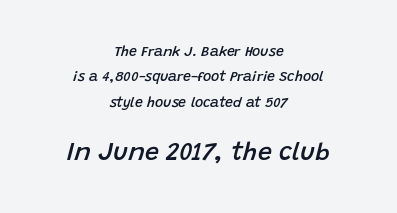
Q: Is the text bold? A: Semi-bold.
Q: Is the text italic (slanted)? A: Yes, it leans right by about 15 degrees.
Q: Is the text underlined? A: No.
Q: How is the paragraph aligned? A: Centered.
Q: Is the spacing between letters normal or unusually wide? A: Normal.
Q: Which block of text is set in a larger size, the first (top) or the second (bottom)? A: The second (bottom) one.
